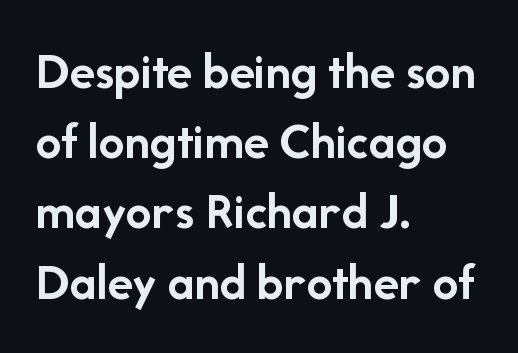
Typeset ragged right — the left edge is the straight one. This sample keeps an unexceptional amount of space between lines. A typesetter would label this face a sans. Posture: straight, roman, zero tilt. Set as a true bold cut, around the 700 mark. Look at the tracking — it's just the regular setting, nothing added.
